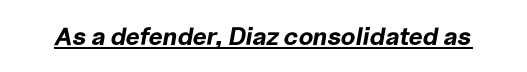
The image shows 25 px bold type, italic (leaning right); set normal letter spacing, underlined.
